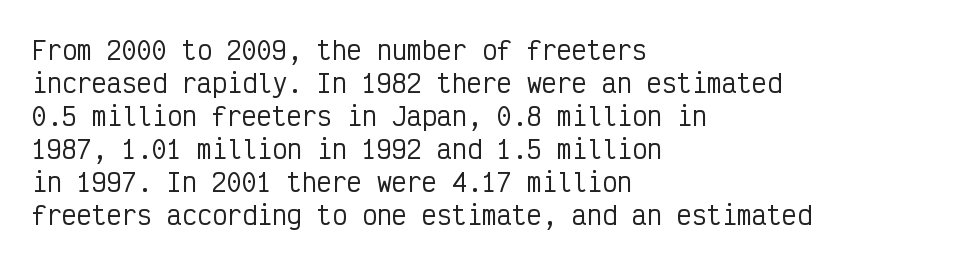
Q: Is the text italic (slanted)? A: No, it is upright.
Q: Is the text underlined? A: No.
Q: How is the paragraph aligned? A: Left-aligned.
Q: Is the spacing between letters normal or unusually wide? A: Normal.
Q: Is the spacing between lines tight, normal or loose? A: Normal.
